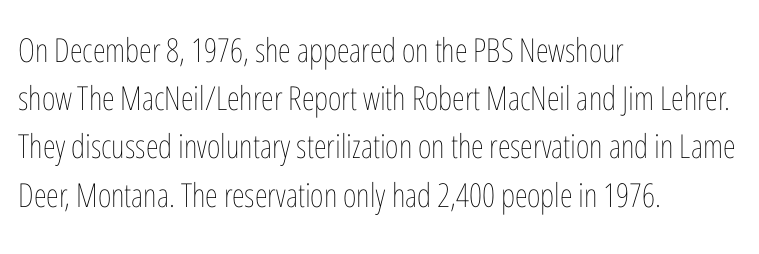
{"italic": "no", "bold": "no", "weight": "thin", "width": "condensed", "stroke_contrast": "low", "x_height": "medium", "monospaced": "no", "underline": "no", "align": "left", "line_spacing": "normal", "line_spacing_ratio": 1.46, "letter_spacing": "normal", "letter_spacing_em": 0.0, "glyph_px": 33}
